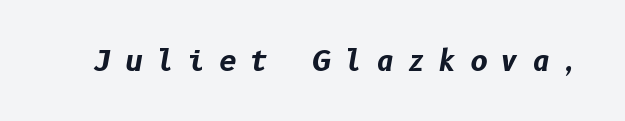
Any mark beneath the type? The region is blank. A typesetter would mark this as italic. I'd describe the lettering as bold — thick and assertive. These lines have a slow, spaced-out rhythm from letter to letter.
